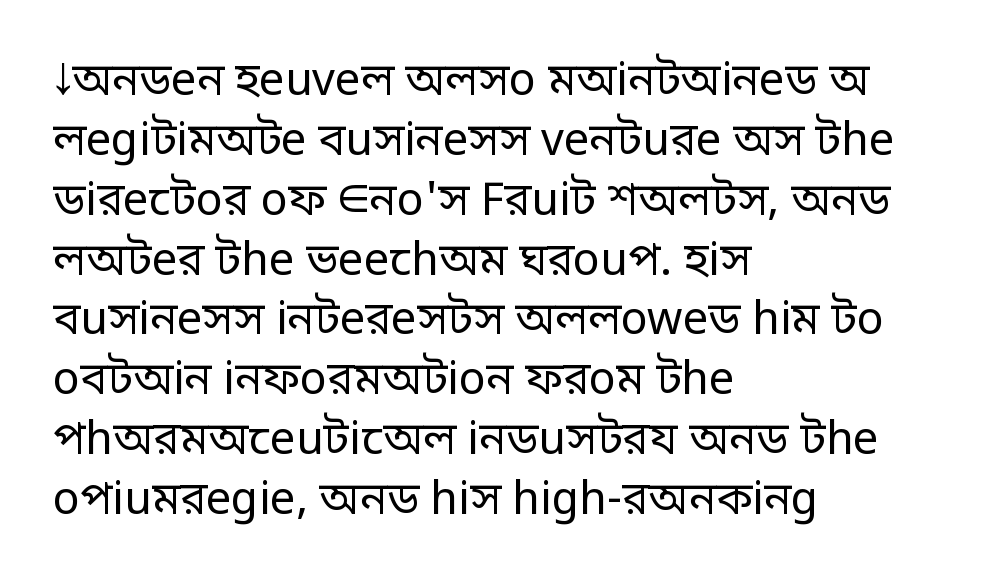
{"serif": "no", "italic": "no", "bold": "no", "weight": "regular", "width": "normal", "stroke_contrast": "low", "x_height": "large", "monospaced": "no", "underline": "no", "align": "left", "line_spacing": "normal", "line_spacing_ratio": 1.33, "letter_spacing": "normal", "letter_spacing_em": 0.0, "glyph_px": 45}
